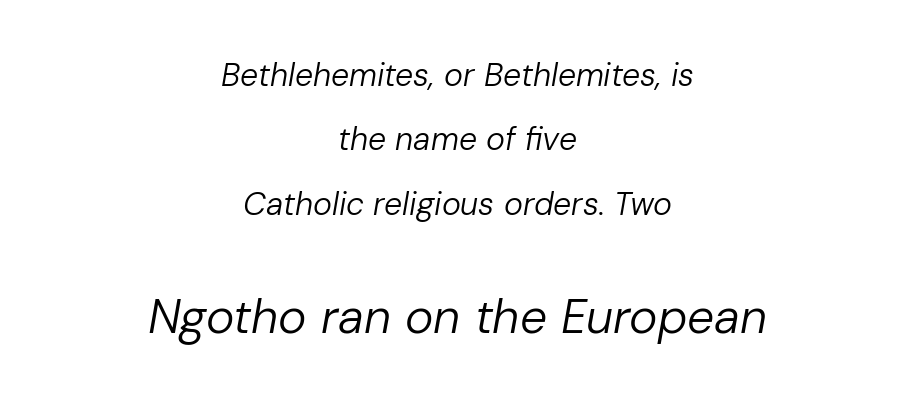
{"italic": "yes", "lean": "right", "slant_degrees": 10, "bold": "no", "weight": "regular", "width": "normal", "stroke_contrast": "low", "x_height": "medium", "monospaced": "no", "underline": "no", "align": "center", "line_spacing": "loose", "line_spacing_ratio": 2.01, "letter_spacing": "normal", "letter_spacing_em": 0.0, "larger_block": "second", "size_ratio": 1.5, "glyph_px": 48}
